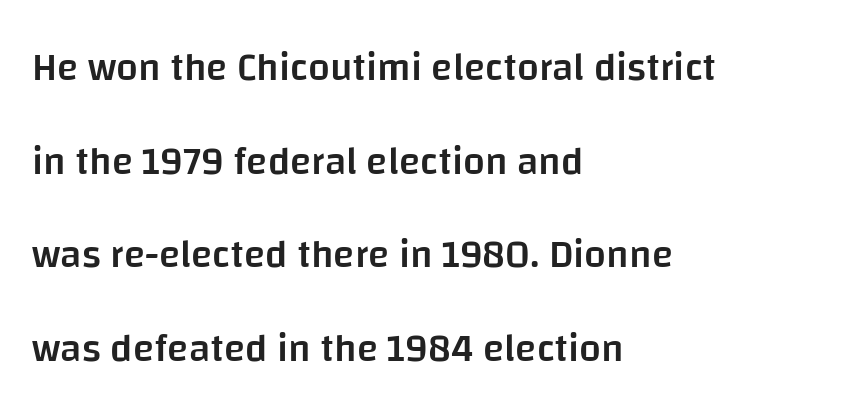
Widely set lines give the paragraph a tall, airy silhouette. A typesetter would mark this as roman, not italic. Each glyph is drawn with semibold strokes, heavier than normal yet not fully bold. Here the glyphs are tracked normally, forming tight word shapes. Serifs: no, the terminals of the letterforms are clean.
